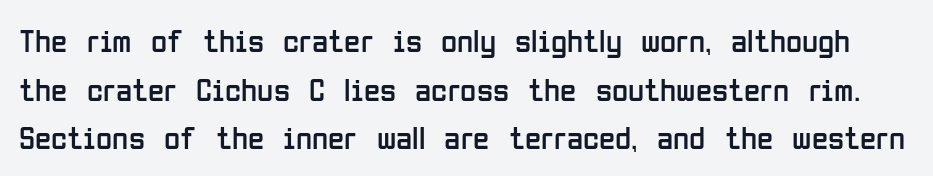
The image shows 33 px regular-weight, condensed sans-serif type, upright; set normal line spacing (1.47x), normal letter spacing, not underlined; low stroke contrast and a medium x-height.
